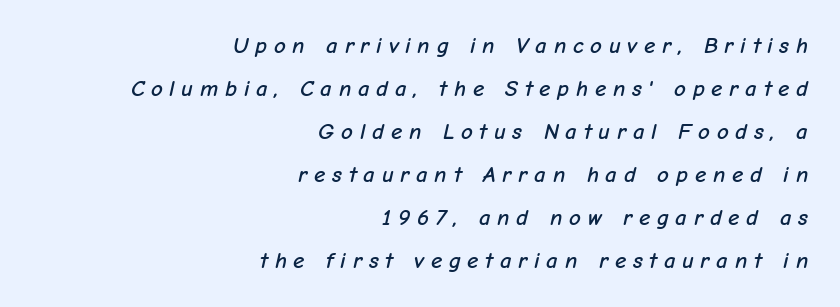
The image shows 23 px text type, italic (leaning right); set right-aligned, line spacing 1.87x, unusually wide letter spacing (+0.29 em), not underlined.
